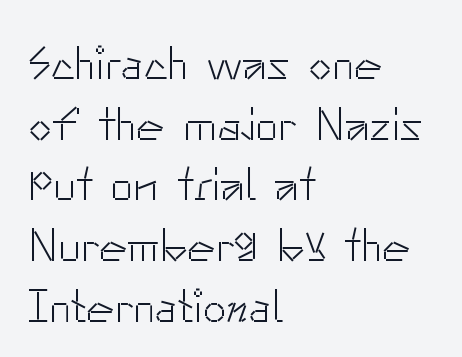
The image shows 47 px light sans-serif type, upright; set left-aligned, normal line spacing (1.29x), normal letter spacing, not underlined; low stroke contrast and a small x-height.
